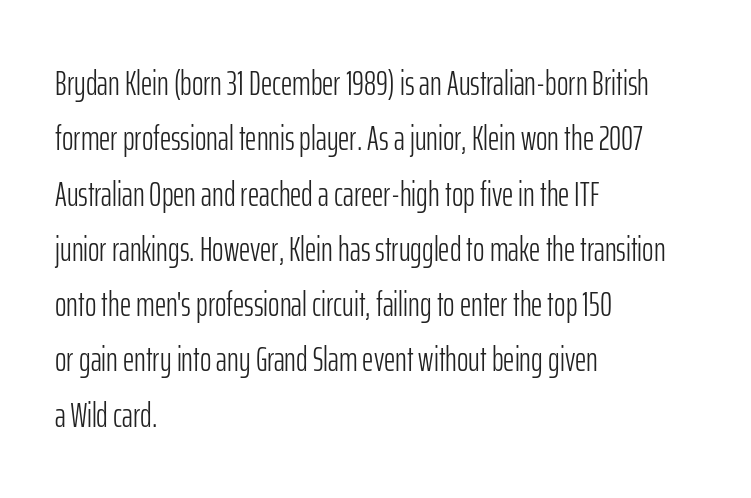
{"serif": "no", "italic": "no", "bold": "no", "weight": "light", "width": "condensed", "stroke_contrast": "low", "x_height": "medium", "monospaced": "no", "underline": "no", "align": "left", "line_spacing": "normal", "line_spacing_ratio": 1.58, "letter_spacing": "normal", "letter_spacing_em": 0.0, "glyph_px": 35}
